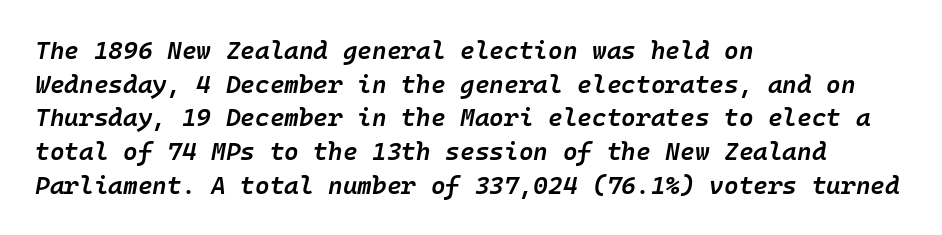
Q: Is the text bold? A: Semi-bold.
Q: Is the text italic (slanted)? A: Yes, it leans right by about 10 degrees.
Q: Is the text underlined? A: No.
Q: How is the paragraph aligned? A: Left-aligned.
Q: Is the spacing between letters normal or unusually wide? A: Normal.
Q: Is the spacing between lines tight, normal or loose? A: Normal.
